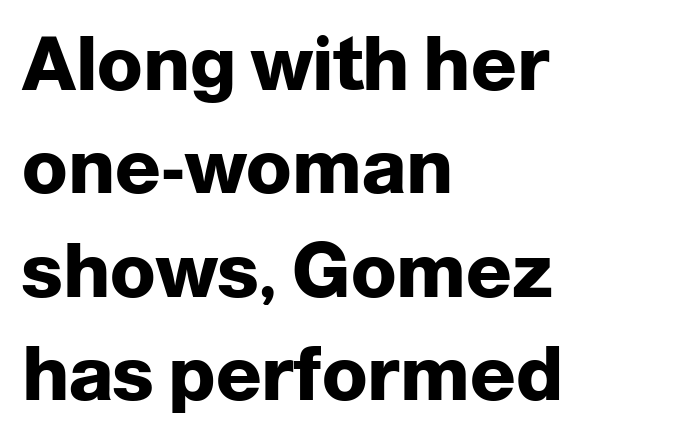
The type family on display is of the sans-serif kind. Note the varied advance widths — an 'i' is clearly narrower than an 'm'. These lines sit exactly where default settings would place them. Horizontally, the lines are justified to the leading edge only. The passage shown has conventional tracking throughout.
